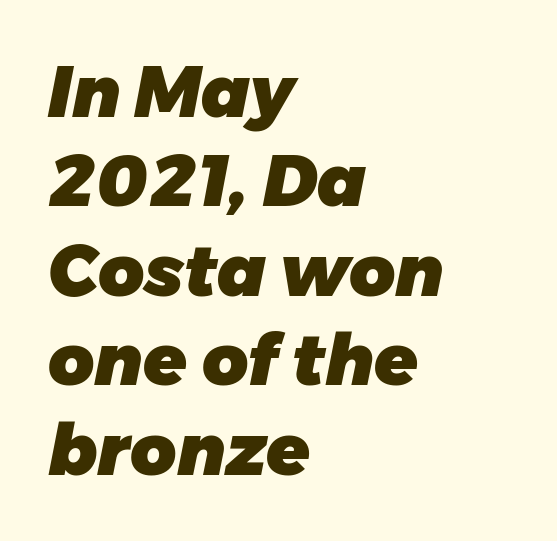
{"italic": "yes", "lean": "right", "slant_degrees": 11, "bold": "yes", "weight": "heavy", "width": "normal", "stroke_contrast": "low", "x_height": "medium", "monospaced": "no", "underline": "no", "align": "left", "line_spacing": "normal", "line_spacing_ratio": 1.26, "letter_spacing": "normal", "letter_spacing_em": 0.0, "glyph_px": 71}
